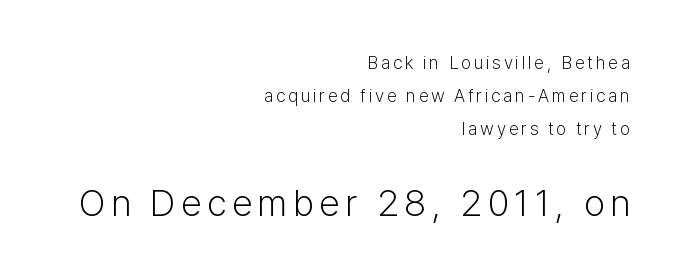
The letters advance in unequal steps, a hallmark of proportional type. The passage shown is not underscored anywhere. To sum up the face: it is a sans, with no serifs. You can tell it's not italic because the verticals are truly vertical. One-word summary of the alignment: right. Summary of weight: not heavy and not bold.
